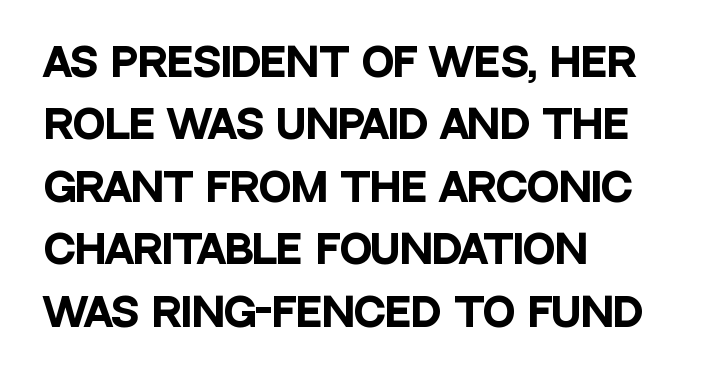
The image shows 39 px heavy, condensed sans-serif type, upright; set left-aligned, normal line spacing (1.6x), normal letter spacing, not underlined; low stroke contrast and a large x-height.
